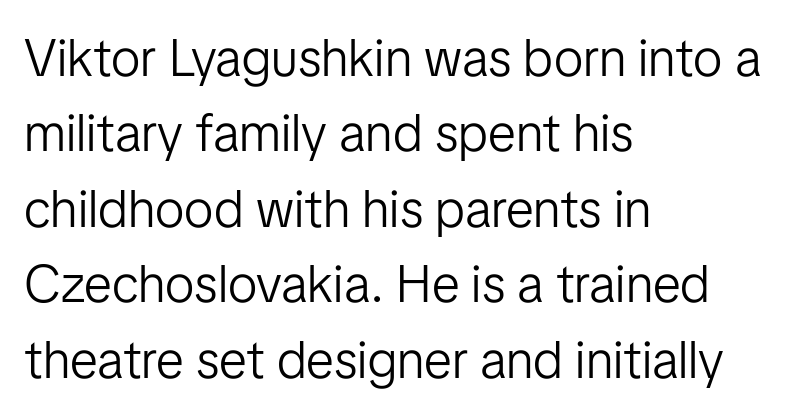
{"serif": "no", "italic": "no", "bold": "no", "weight": "light", "width": "normal", "stroke_contrast": "low", "x_height": "medium", "monospaced": "no", "underline": "no", "align": "left", "line_spacing": "normal", "line_spacing_ratio": 1.45, "letter_spacing": "normal", "letter_spacing_em": 0.0, "glyph_px": 52}
